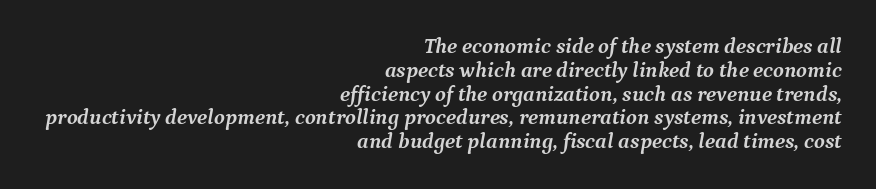
Bare-footed words on every line. The rag falls on the left side of this text block. An italicized treatment has been applied to the whole sample. Line spacing here is tight.
